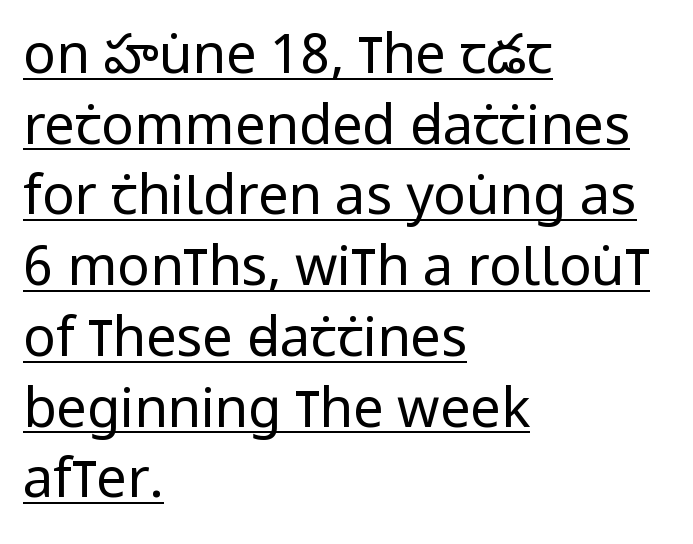
{"serif": "no", "italic": "no", "bold": "no", "weight": "regular", "width": "condensed", "stroke_contrast": "low", "x_height": "large", "monospaced": "no", "underline": "yes", "align": "left", "line_spacing": "normal", "line_spacing_ratio": 1.31, "letter_spacing": "normal", "letter_spacing_em": 0.0, "glyph_px": 54}
